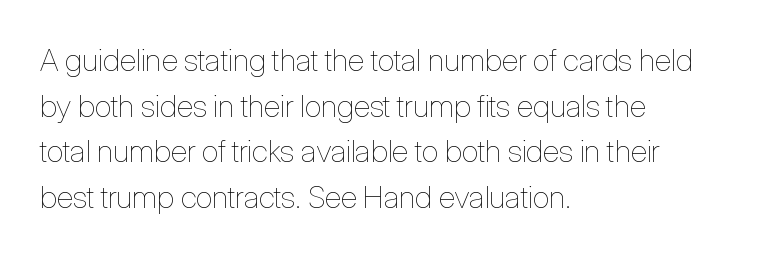
{"italic": "no", "bold": "no", "weight": "thin", "width": "condensed", "stroke_contrast": "low", "x_height": "medium", "monospaced": "no", "underline": "no", "align": "left", "line_spacing": "normal", "line_spacing_ratio": 1.47, "letter_spacing": "normal", "letter_spacing_em": 0.0, "glyph_px": 31}
